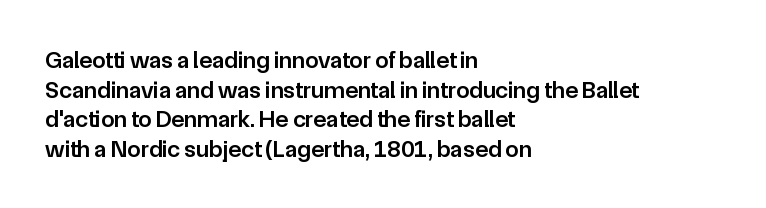
A bare baseline throughout the passage. Compared with a centered layout, this one pins lines to the left instead. This is moderately heavy type, rendered in semibold. The letters sit at their default tracking, neither squeezed nor spread. This sample uses an upright cut, with every glyph sitting square on the baseline.
